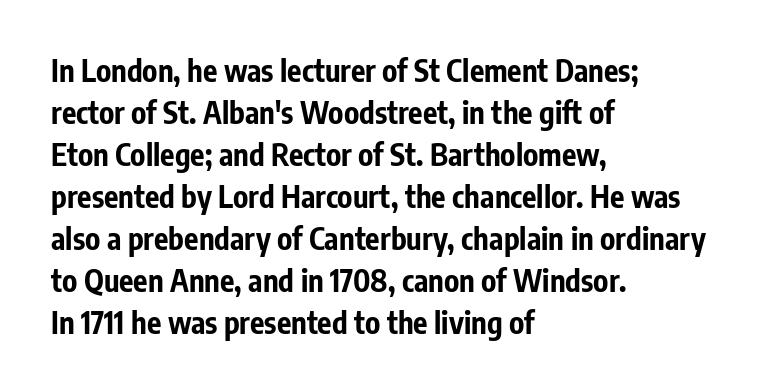
{"serif": "no", "italic": "no", "bold": "yes", "weight": "bold", "width": "condensed", "stroke_contrast": "low", "x_height": "medium", "monospaced": "no", "underline": "no", "align": "left", "line_spacing": "normal", "line_spacing_ratio": 1.4, "letter_spacing": "normal", "letter_spacing_em": 0.0, "glyph_px": 30}
